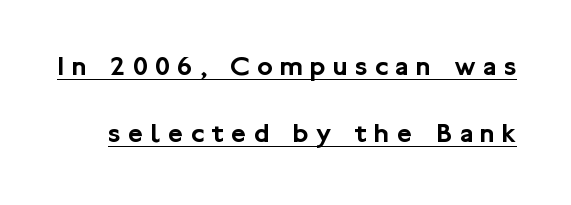
The image shows 29 px sans-serif type, upright; set loose line spacing (2.3x), unusually wide letter spacing (+0.26 em), underlined; low stroke contrast and a medium x-height.
